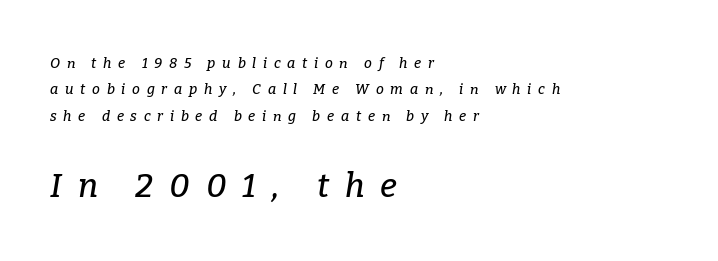
Q: Is the text italic (slanted)? A: Yes, it leans right by about 9 degrees.
Q: Is the typeface a serif or a sans-serif typeface? A: Serif.
Q: Is the text underlined? A: No.
Q: How is the paragraph aligned? A: Left-aligned.
Q: Is the spacing between letters normal or unusually wide? A: Unusually wide.
Q: Which block of text is set in a larger size, the first (top) or the second (bottom)? A: The second (bottom) one.
Q: Width (condensed, normal, or wide)? A: Normal.
Q: Stroke contrast? A: Low.
Q: x-height? A: Medium.
Q: Monospaced? A: No.
